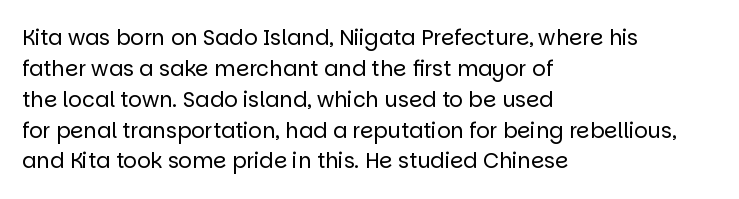
If you drew a line through each stem, it would be perfectly vertical. Leftover space on each line is placed entirely after the last word. The vertical gap from one line to the next is medium. The specimen omits any rule beneath the text block's lines.
